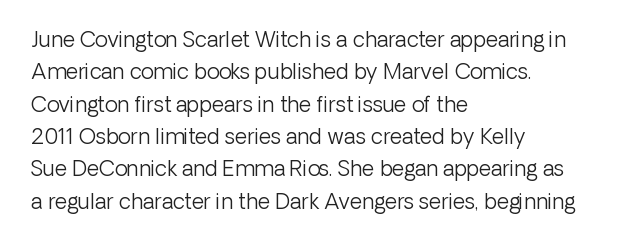
{"italic": "no", "bold": "no", "underline": "no", "align": "left", "line_spacing": "normal", "line_spacing_ratio": 1.54, "letter_spacing": "normal", "letter_spacing_em": 0.0, "glyph_px": 21}
